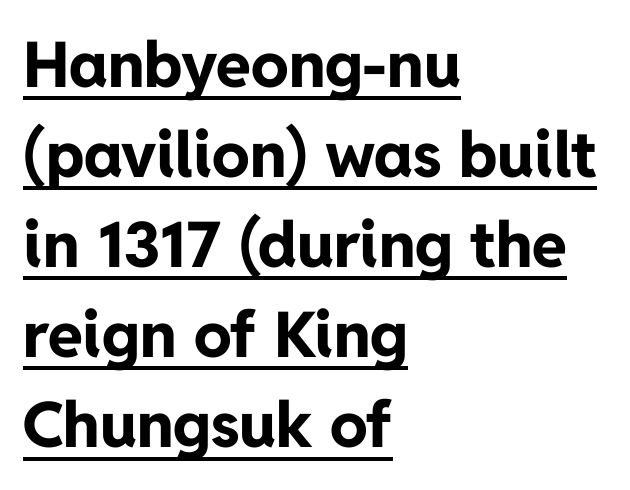
A sans-serif font was chosen for this passage. These lines were composed using upright roman letters. Line beginnings align vertically; line endings do not. Is there an underline? Yes — a line sits under the letters. You could call the tracking neutral — neither tight nor loose.
